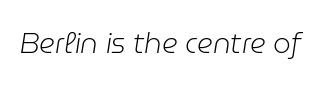
Q: Is the text bold? A: No.
Q: Is the text italic (slanted)? A: Yes, it leans right by about 9 degrees.
Q: Is the text underlined? A: No.
Q: Is the spacing between letters normal or unusually wide? A: Normal.
Q: Width (condensed, normal, or wide)? A: Normal.
Q: Stroke contrast? A: Low.
Q: x-height? A: Medium.
Q: Monospaced? A: No.
